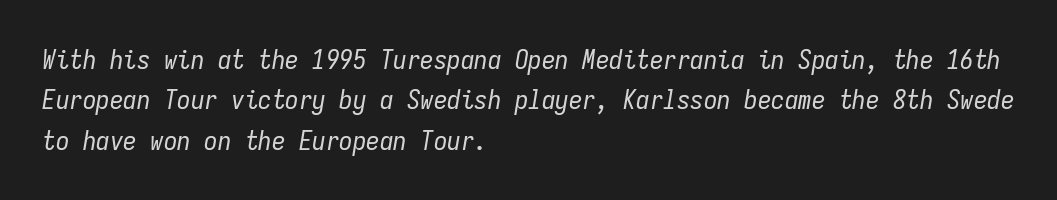
The image shows 27 px text type, italic (leaning right); set left-aligned, normal line spacing (1.5x), normal letter spacing, not underlined.
